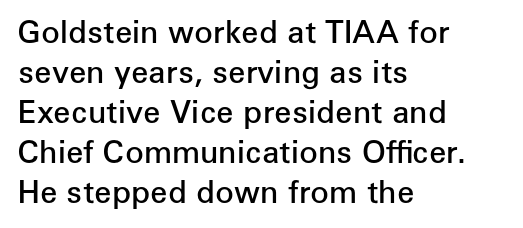
{"serif": "no", "italic": "no", "bold": "semi", "weight": "semibold", "width": "normal", "stroke_contrast": "low", "x_height": "medium", "monospaced": "no", "underline": "no", "align": "left", "line_spacing": "normal", "line_spacing_ratio": 1.29, "letter_spacing": "normal", "letter_spacing_em": 0.0, "glyph_px": 31}
